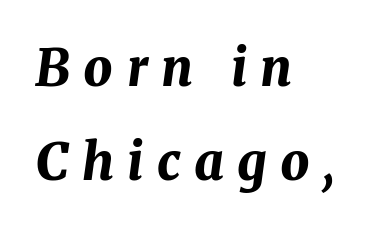
Q: Is the text bold? A: Yes.
Q: Is the text italic (slanted)? A: Yes, it leans right by about 8 degrees.
Q: Is the text underlined? A: No.
Q: How is the paragraph aligned? A: Left-aligned.
Q: Is the spacing between letters normal or unusually wide? A: Unusually wide.
Q: Width (condensed, normal, or wide)? A: Normal.
Q: Stroke contrast? A: Medium.
Q: x-height? A: Medium.
Q: Monospaced? A: No.
